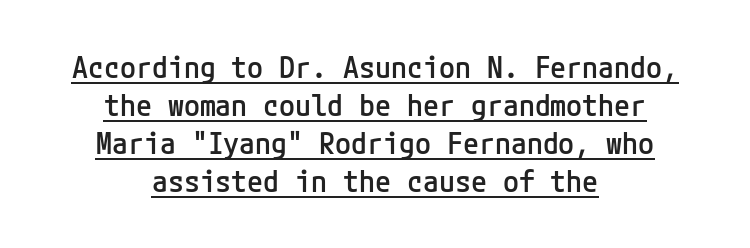
The image shows 29 px semibold sans-serif type, upright; set centered, normal line spacing (1.31x), normal letter spacing, underlined; low stroke contrast and a medium x-height.
